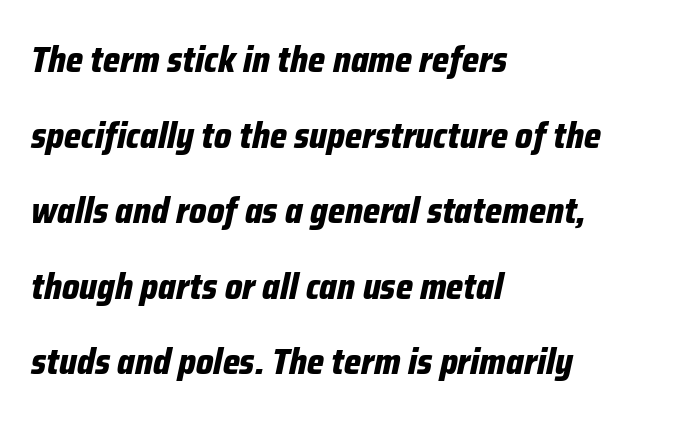
Heavy-handed strokes throughout: this text is bold. The text carries the slant typical of an italic or oblique font. The setting favours the left margin, as ordinary paragraphs usually do. Honestly, there is no underline to notice here at all. Character widths vary here, with narrow letters taking less room than wide ones.
